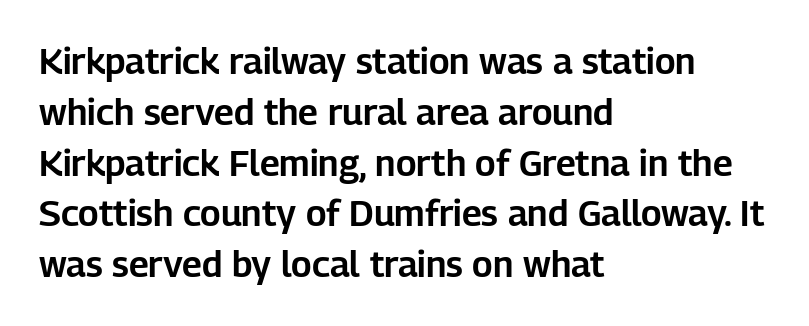
Q: Is the text italic (slanted)? A: No, it is upright.
Q: Is the typeface a serif or a sans-serif typeface? A: Sans-serif.
Q: Is the text underlined? A: No.
Q: How is the paragraph aligned? A: Left-aligned.
Q: Is the spacing between letters normal or unusually wide? A: Normal.
Q: Is the spacing between lines tight, normal or loose? A: Normal.
Q: Width (condensed, normal, or wide)? A: Normal.
Q: Stroke contrast? A: Low.
Q: x-height? A: Medium.
Q: Monospaced? A: No.
